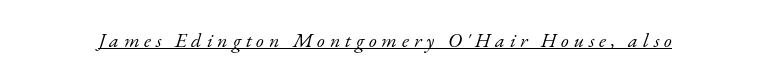
The image shows 20 px text type, italic (leaning right); set unusually wide letter spacing (+0.24 em), underlined.
